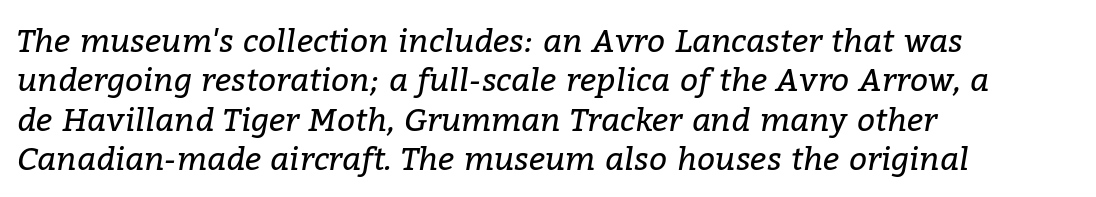
The image shows 32 px regular-weight serif type, italic (leaning right); set left-aligned, line spacing 1.23x, normal letter spacing, not underlined; low stroke contrast and a medium x-height.
